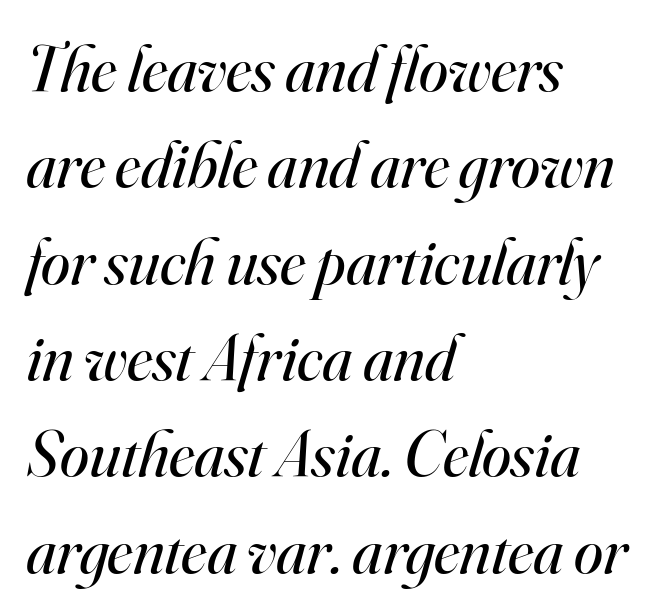
Varying glyph widths throughout — classic text-font behaviour. If you drew a line through each stem, it would be angled. Nothing unusual about the tracking: characters are spaced as the font intends. The lines are quadded left. Interline gaps are of average width in this sample.
